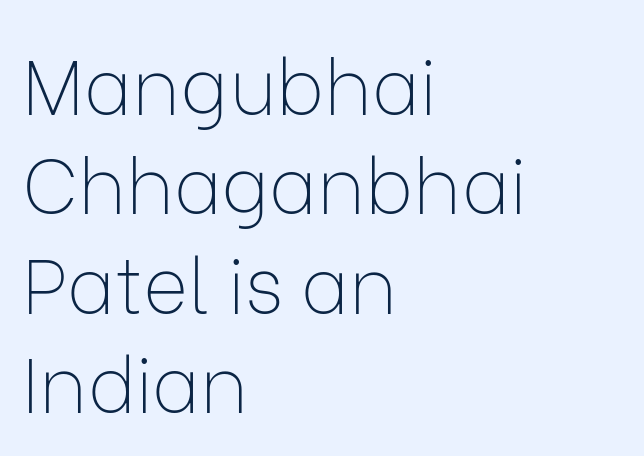
The lines are quadded left. Decoration check: the copy has no underline. In terms of letterform style, serifs are entirely absent. The weight tops out at a normal text grade. Default kerning and tracking; the words read as compact shapes. Is this a fixed-width face? No — the glyphs have proportional, varying widths.
